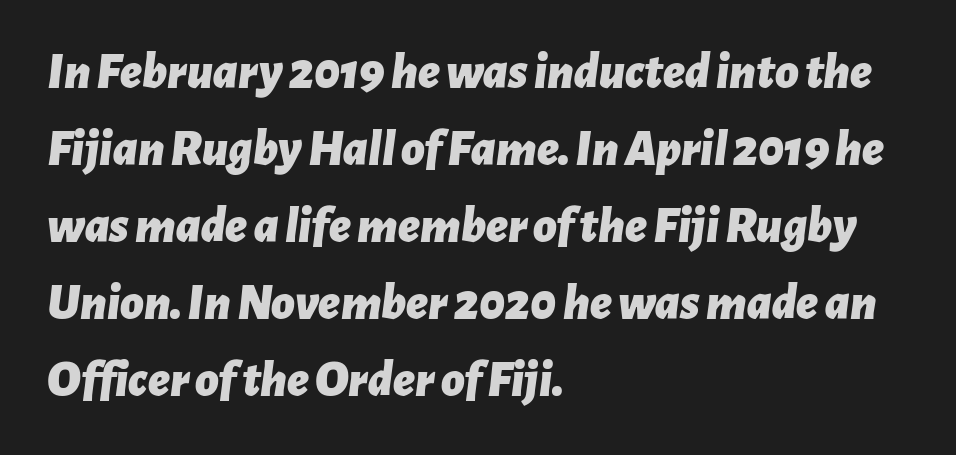
Q: Is the text bold? A: Yes.
Q: Is the text italic (slanted)? A: Yes, it leans right by about 7 degrees.
Q: Is the text underlined? A: No.
Q: How is the paragraph aligned? A: Left-aligned.
Q: Is the spacing between letters normal or unusually wide? A: Normal.
Q: Is the spacing between lines tight, normal or loose? A: Normal.
Q: Width (condensed, normal, or wide)? A: Normal.
Q: Stroke contrast? A: Low.
Q: x-height? A: Medium.
Q: Monospaced? A: No.
